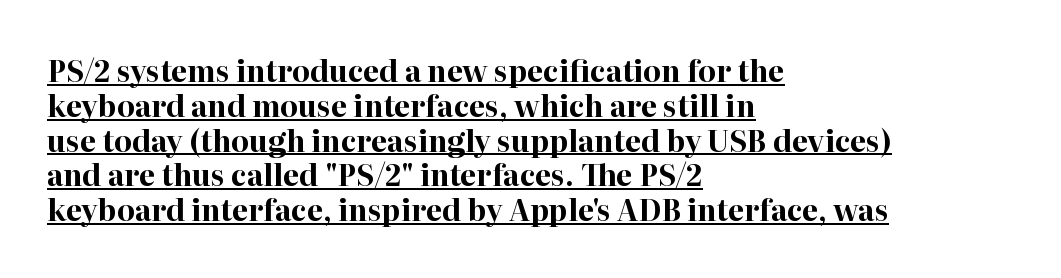
{"serif": "yes", "italic": "no", "bold": "yes", "weight": "bold", "width": "normal", "stroke_contrast": "high", "x_height": "medium", "monospaced": "no", "underline": "yes", "align": "left", "line_spacing_ratio": 1.2, "letter_spacing": "normal", "letter_spacing_em": 0.0, "glyph_px": 29}
